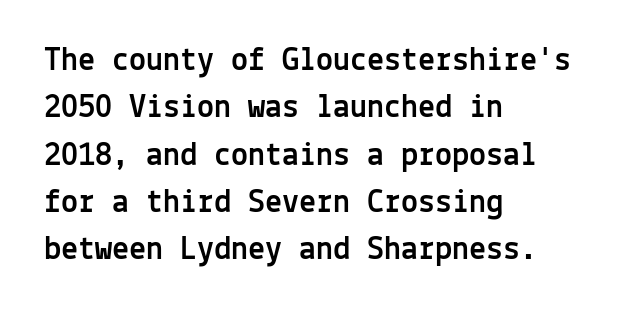
Q: Is the text italic (slanted)? A: No, it is upright.
Q: Is the typeface a serif or a sans-serif typeface? A: Sans-serif.
Q: Is the text underlined? A: No.
Q: How is the paragraph aligned? A: Left-aligned.
Q: Is the spacing between letters normal or unusually wide? A: Normal.
Q: Is the spacing between lines tight, normal or loose? A: Normal.
Q: Width (condensed, normal, or wide)? A: Normal.
Q: x-height? A: Medium.
Q: Monospaced? A: Yes.
